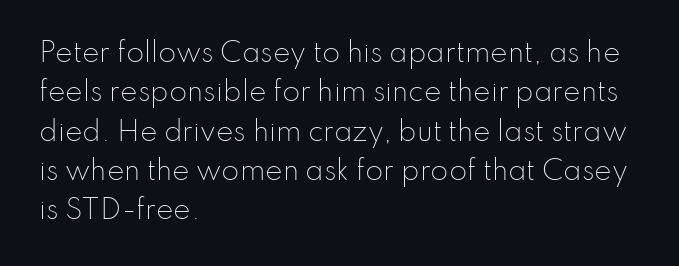
Q: Is the text bold? A: No.
Q: Is the text italic (slanted)? A: No, it is upright.
Q: Is the text underlined? A: No.
Q: How is the paragraph aligned? A: Left-aligned.
Q: Is the spacing between letters normal or unusually wide? A: Normal.
Q: Is the spacing between lines tight, normal or loose? A: Normal.
